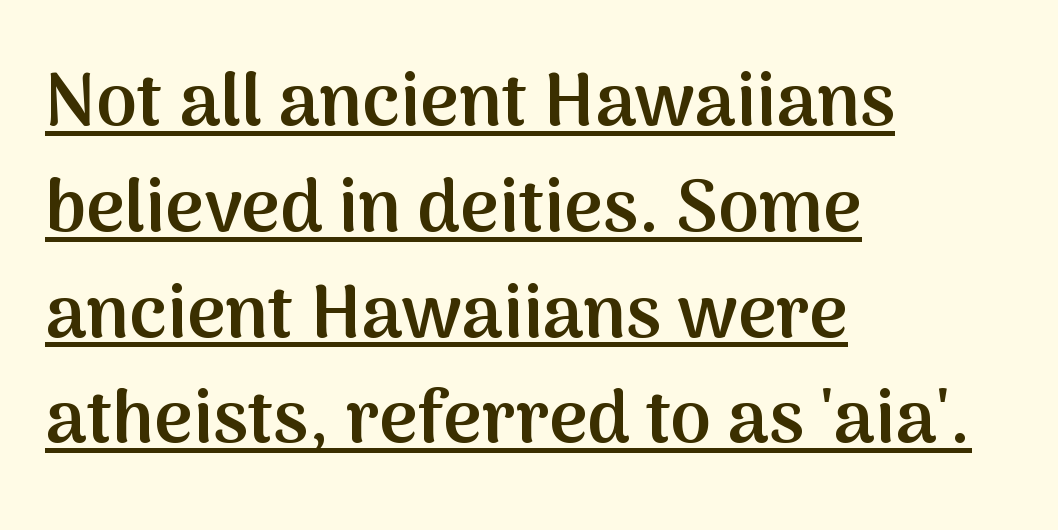
The image shows 74 px semibold sans-serif type, upright; set left-aligned, normal line spacing (1.43x), normal letter spacing, underlined; medium stroke contrast and a medium x-height.
